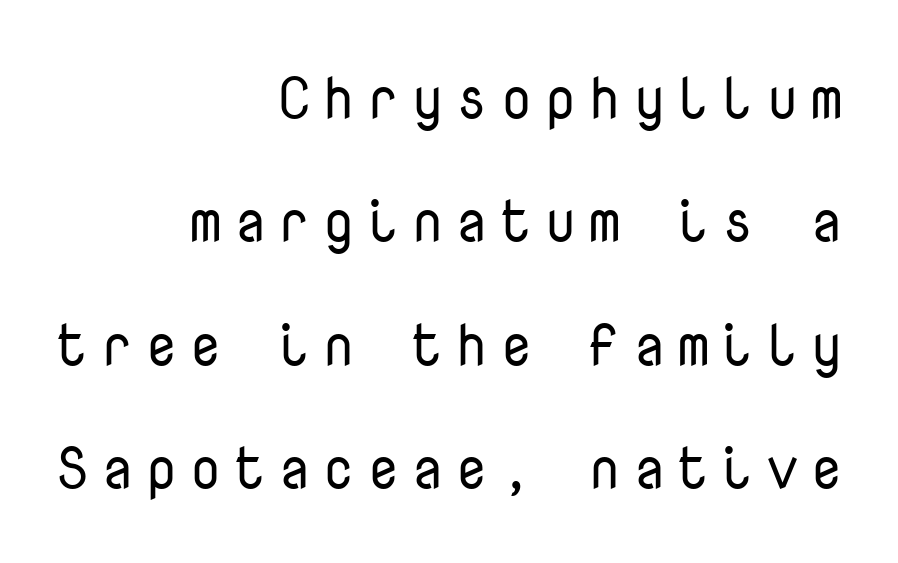
Q: Is the text bold? A: No.
Q: Is the text italic (slanted)? A: No, it is upright.
Q: Is the typeface a serif or a sans-serif typeface? A: Sans-serif.
Q: Is the text underlined? A: No.
Q: How is the paragraph aligned? A: Right-aligned.
Q: Is the spacing between lines tight, normal or loose? A: Loose.
Q: Width (condensed, normal, or wide)? A: Normal.
Q: Stroke contrast? A: Low.
Q: x-height? A: Medium.
Q: Monospaced? A: Yes.
